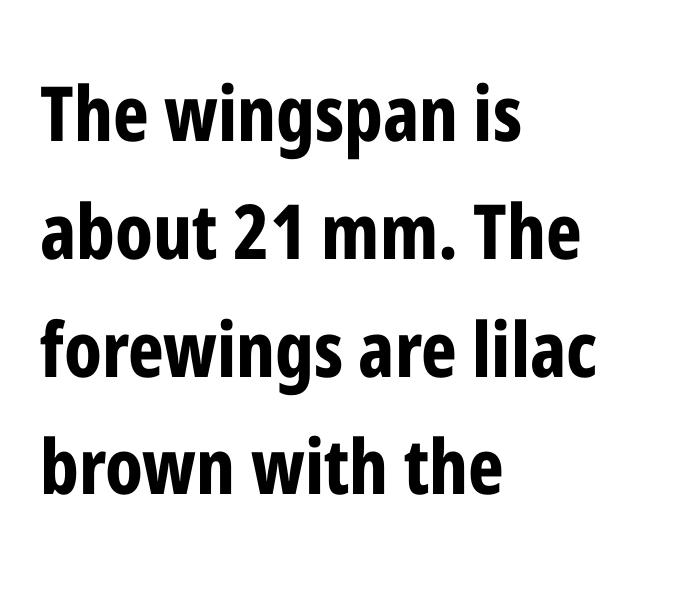
The image shows 76 px bold, condensed sans-serif type, upright; set left-aligned, normal line spacing (1.55x), normal letter spacing, not underlined; low stroke contrast and a medium x-height.
